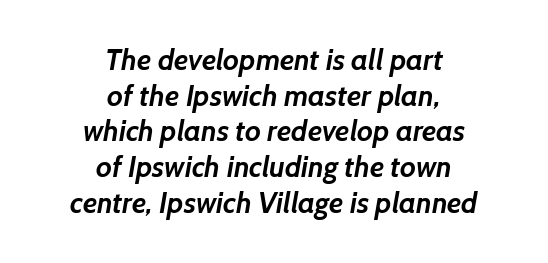
In terms of weight, the rendering is a true, heavy bold. A clean baseline with only descenders dipping below it. These lines are centered, leaving both edges ragged. Is this a sans? Yes — the strokes have no serifs. The letters advance in unequal steps, a hallmark of proportional type.
